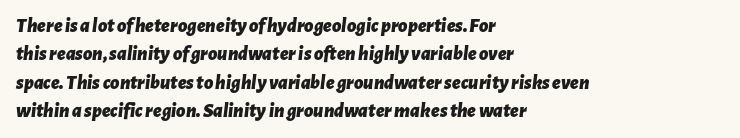
The image shows 20 px bold type, italic (leaning right); set left-aligned, normal line spacing (1.42x), normal letter spacing, not underlined.
